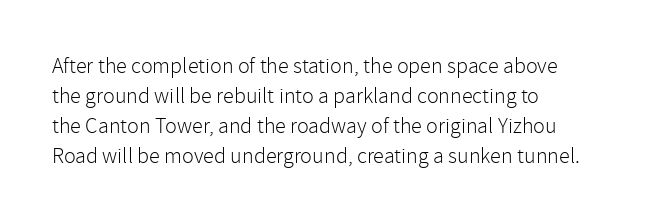
Check the space under the baseline: it is left empty. The gaps between neighbouring characters are ordinary and unremarkable. The passage shown stacks its lines at a standard gap. The font sits on the lighter half of the weight spectrum, regular included. Every character sits straight up, as roman type does.
